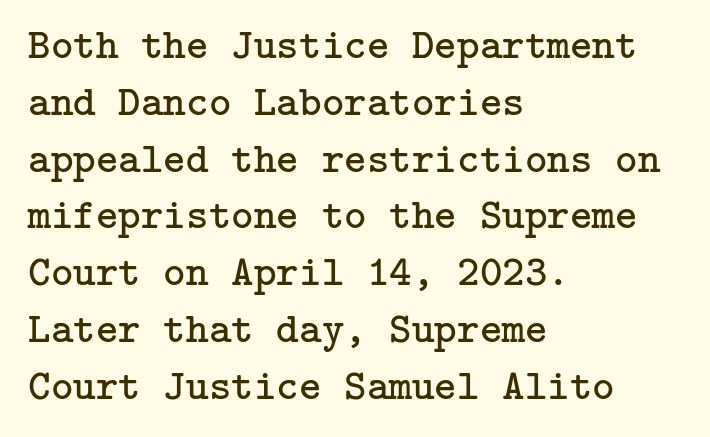
{"serif": "yes", "italic": "no", "bold": "no", "weight": "regular", "width": "normal", "stroke_contrast": "low", "x_height": "medium", "underline": "no", "align": "left", "line_spacing": "normal", "line_spacing_ratio": 1.32, "letter_spacing": "normal", "letter_spacing_em": 0.0, "glyph_px": 43}
